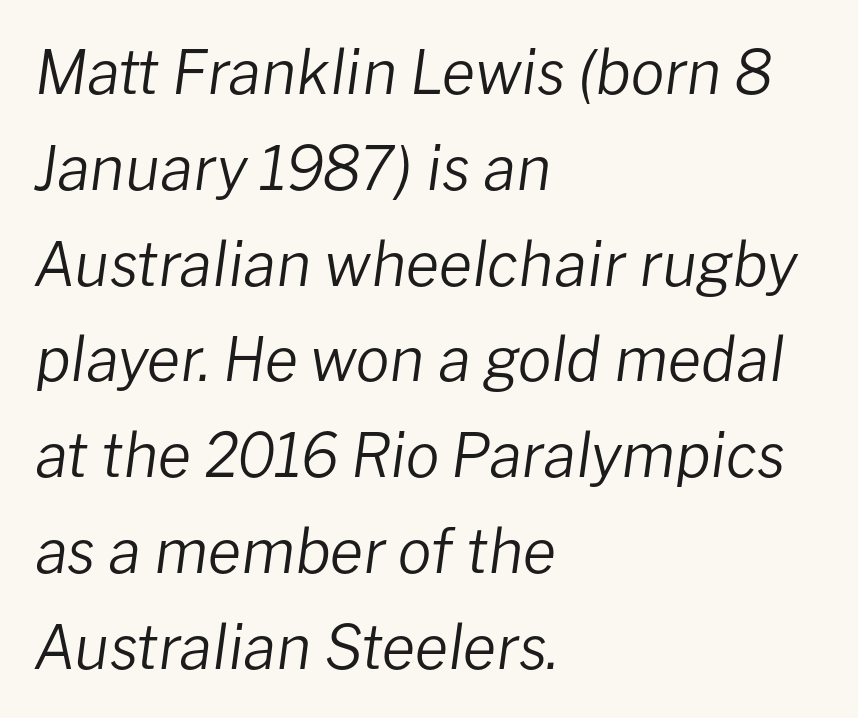
The image shows 61 px regular-weight type, italic (leaning right); set left-aligned, normal line spacing (1.57x), normal letter spacing, not underlined; low stroke contrast and a medium x-height.
